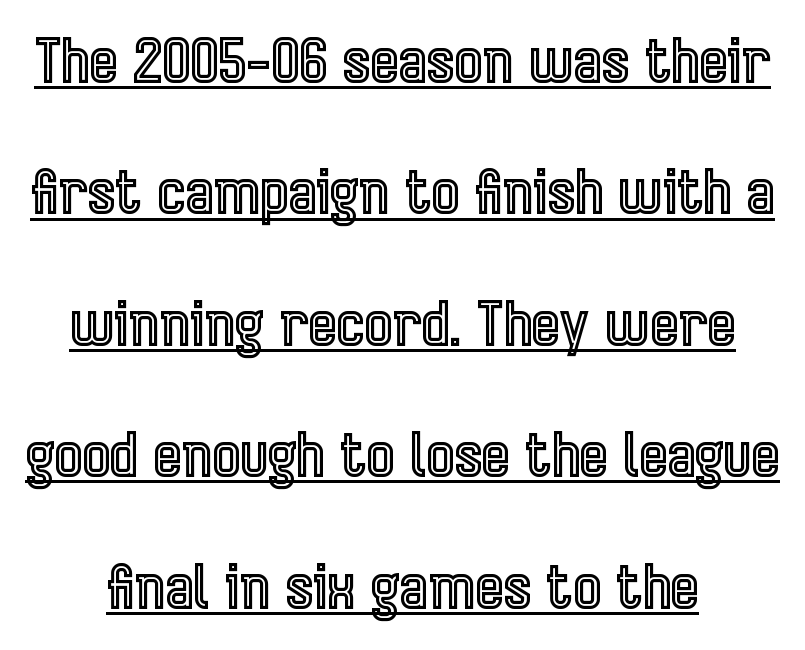
The image shows 60 px condensed type, upright; set centered, loose line spacing (2.19x), normal letter spacing, underlined; a medium x-height.
